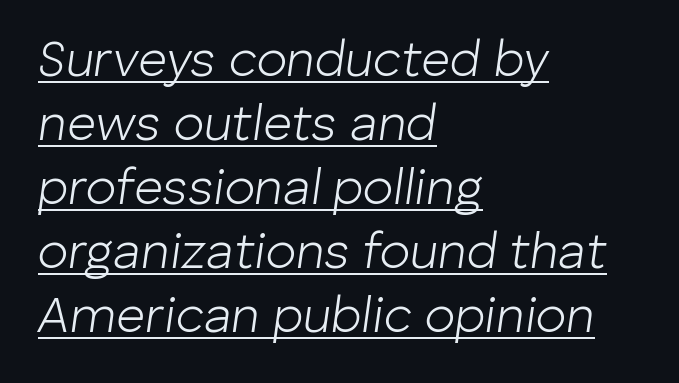
Q: Is the text bold? A: No.
Q: Is the text italic (slanted)? A: Yes, it leans right by about 8 degrees.
Q: Is the text underlined? A: Yes.
Q: How is the paragraph aligned? A: Left-aligned.
Q: Is the spacing between letters normal or unusually wide? A: Normal.
Q: Is the spacing between lines tight, normal or loose? A: Normal.
Q: Width (condensed, normal, or wide)? A: Normal.
Q: Stroke contrast? A: Low.
Q: x-height? A: Medium.
Q: Monospaced? A: No.
